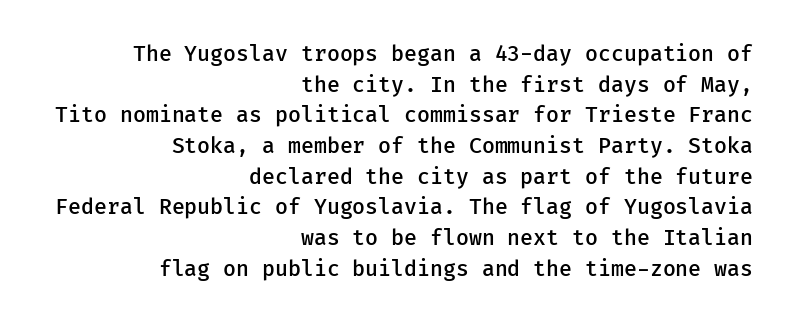
{"italic": "no", "bold": "semi", "underline": "no", "align": "right", "line_spacing": "normal", "line_spacing_ratio": 1.46, "letter_spacing": "normal", "letter_spacing_em": 0.0, "glyph_px": 21}
